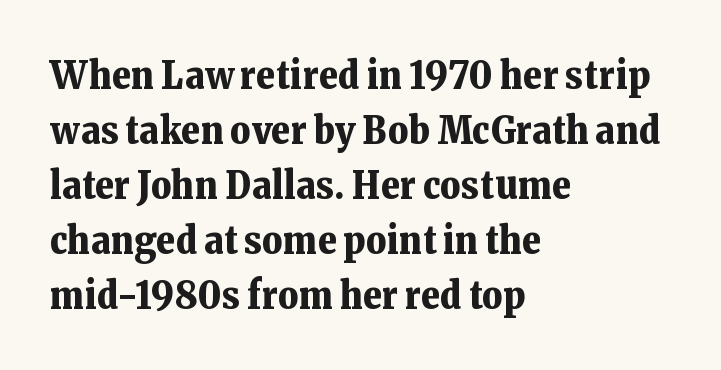
The image shows 39 px bold serif type, upright; set left-aligned, normal line spacing (1.41x), normal letter spacing, not underlined; low stroke contrast and a medium x-height.
